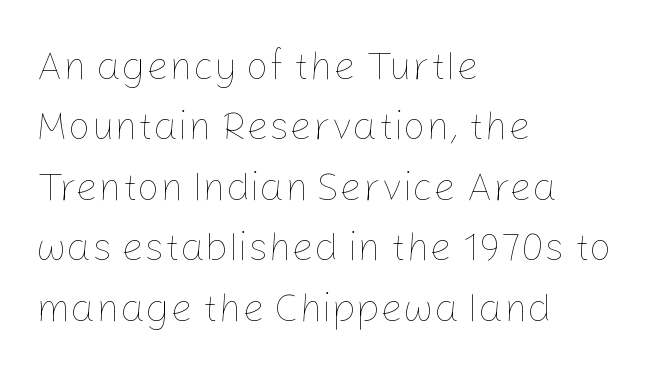
Look at the tracking — it's just the regular setting, nothing added. Short and long lines alike share a common starting point at left. Think of a printed novel: that variable character pitch is what you see here. Quick note: interline space is typical. Stem width sits at or under what a default text font uses.
